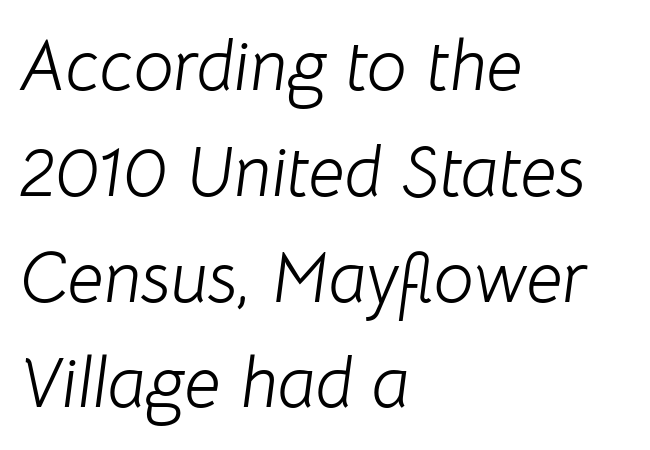
Q: Is the text bold? A: No.
Q: Is the text italic (slanted)? A: Yes, it leans right by about 8 degrees.
Q: Is the text underlined? A: No.
Q: How is the paragraph aligned? A: Left-aligned.
Q: Is the spacing between letters normal or unusually wide? A: Normal.
Q: Is the spacing between lines tight, normal or loose? A: Normal.
Q: Width (condensed, normal, or wide)? A: Normal.
Q: Stroke contrast? A: Low.
Q: x-height? A: Medium.
Q: Monospaced? A: No.
